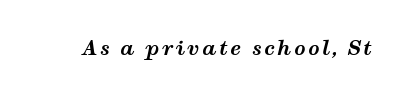
The image shows 20 px bold type, italic (leaning right); set not underlined.
